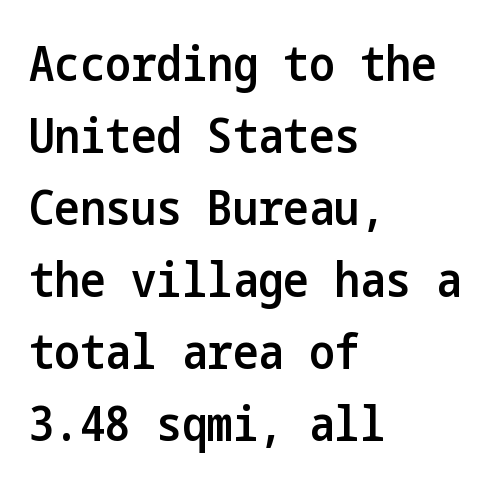
{"serif": "no", "italic": "no", "bold": "semi", "weight": "semibold", "width": "condensed", "stroke_contrast": "low", "x_height": "medium", "underline": "no", "align": "left", "line_spacing": "normal", "line_spacing_ratio": 1.5, "letter_spacing": "normal", "letter_spacing_em": 0.0, "glyph_px": 48}
